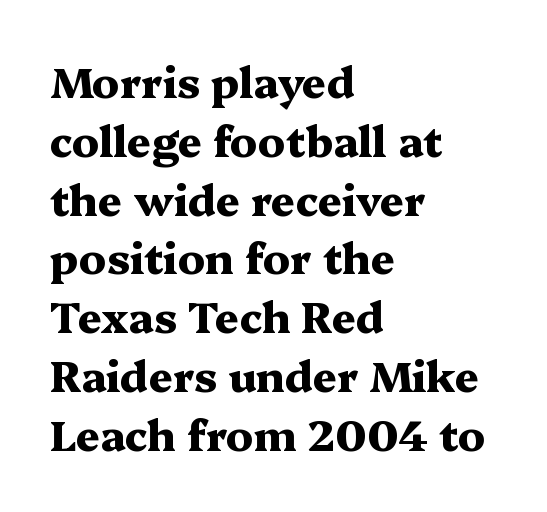
{"serif": "yes", "italic": "no", "bold": "yes", "weight": "heavy", "width": "wide", "stroke_contrast": "medium", "x_height": "medium", "monospaced": "no", "underline": "no", "align": "left", "line_spacing": "normal", "line_spacing_ratio": 1.4, "letter_spacing": "normal", "letter_spacing_em": 0.0, "glyph_px": 42}
